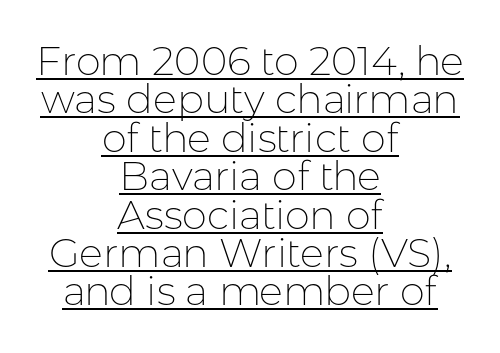
The type family on display is of the sans-serif kind. The horizontal fit of the characters is conventional and even. Line spacing here is tight. Here the designer chose a conventional face with non-uniform glyph widths. The font is comparable to plain body text, perhaps lighter. Descenders here cross a horizontal rule under the line.
